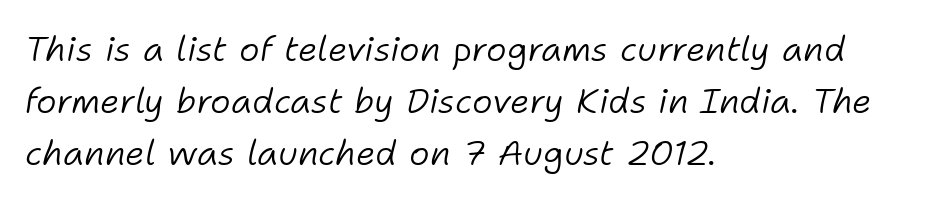
Q: Is the text bold? A: No.
Q: Is the text italic (slanted)? A: Yes, it leans right by about 11 degrees.
Q: Is the text underlined? A: No.
Q: How is the paragraph aligned? A: Left-aligned.
Q: Is the spacing between letters normal or unusually wide? A: Normal.
Q: Is the spacing between lines tight, normal or loose? A: Normal.
Q: Width (condensed, normal, or wide)? A: Normal.
Q: Stroke contrast? A: Low.
Q: x-height? A: Medium.
Q: Monospaced? A: No.
